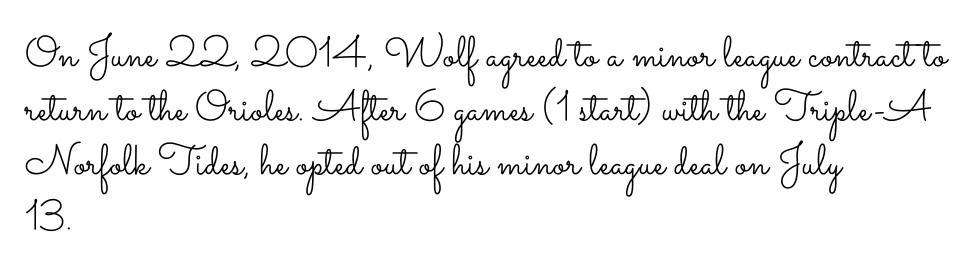
Q: Is the text bold? A: No.
Q: Is the text italic (slanted)? A: Yes.
Q: Is the text underlined? A: No.
Q: How is the paragraph aligned? A: Left-aligned.
Q: Is the spacing between letters normal or unusually wide? A: Normal.
Q: Is the spacing between lines tight, normal or loose? A: Normal.
Q: Width (condensed, normal, or wide)? A: Wide.
Q: Stroke contrast? A: Low.
Q: x-height? A: Small.
Q: Monospaced? A: No.
